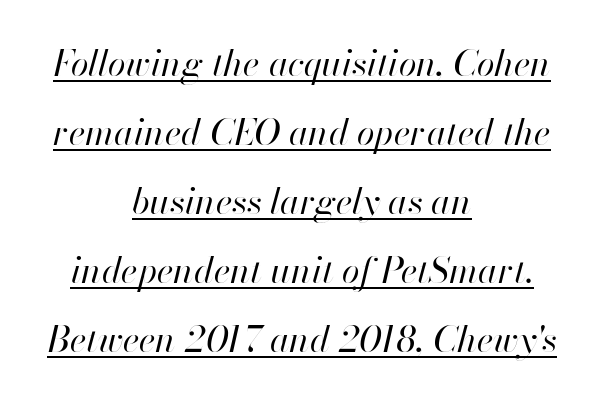
Q: Is the text bold? A: No.
Q: Is the text italic (slanted)? A: Yes, it leans right by about 13 degrees.
Q: Is the text underlined? A: Yes.
Q: How is the paragraph aligned? A: Centered.
Q: Is the spacing between letters normal or unusually wide? A: Normal.
Q: Is the spacing between lines tight, normal or loose? A: Loose.
Q: Width (condensed, normal, or wide)? A: Normal.
Q: Stroke contrast? A: High.
Q: x-height? A: Small.
Q: Monospaced? A: No.
